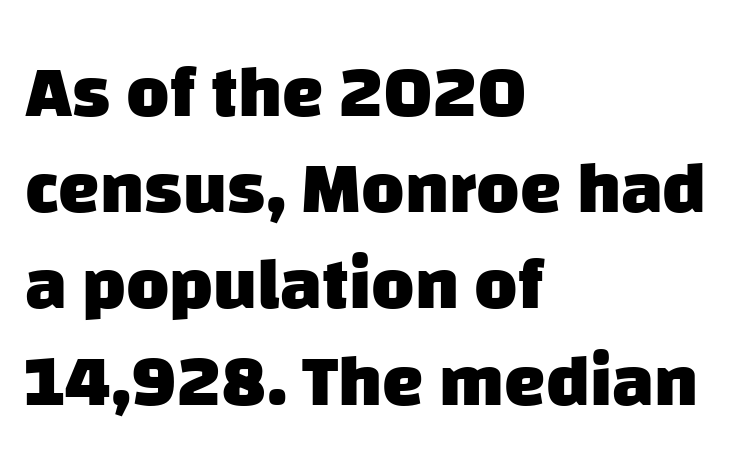
Q: Is the text bold? A: Yes.
Q: Is the typeface a serif or a sans-serif typeface? A: Sans-serif.
Q: Is the text underlined? A: No.
Q: How is the paragraph aligned? A: Left-aligned.
Q: Is the spacing between letters normal or unusually wide? A: Normal.
Q: Is the spacing between lines tight, normal or loose? A: Normal.
Q: Width (condensed, normal, or wide)? A: Normal.
Q: Stroke contrast? A: Low.
Q: x-height? A: Large.
Q: Monospaced? A: No.
